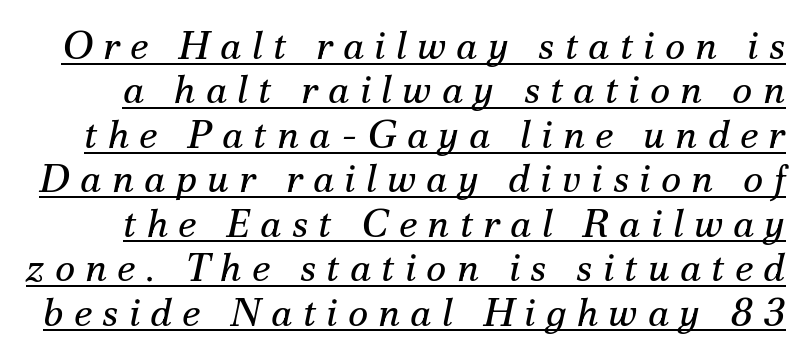
{"serif": "yes", "italic": "yes", "lean": "right", "slant_degrees": 12, "bold": "no", "weight": "regular", "width": "normal", "stroke_contrast": "medium", "x_height": "small", "monospaced": "no", "underline": "yes", "line_spacing": "tight", "line_spacing_ratio": 1.14, "letter_spacing": "wide", "letter_spacing_em": 0.26, "glyph_px": 39}
